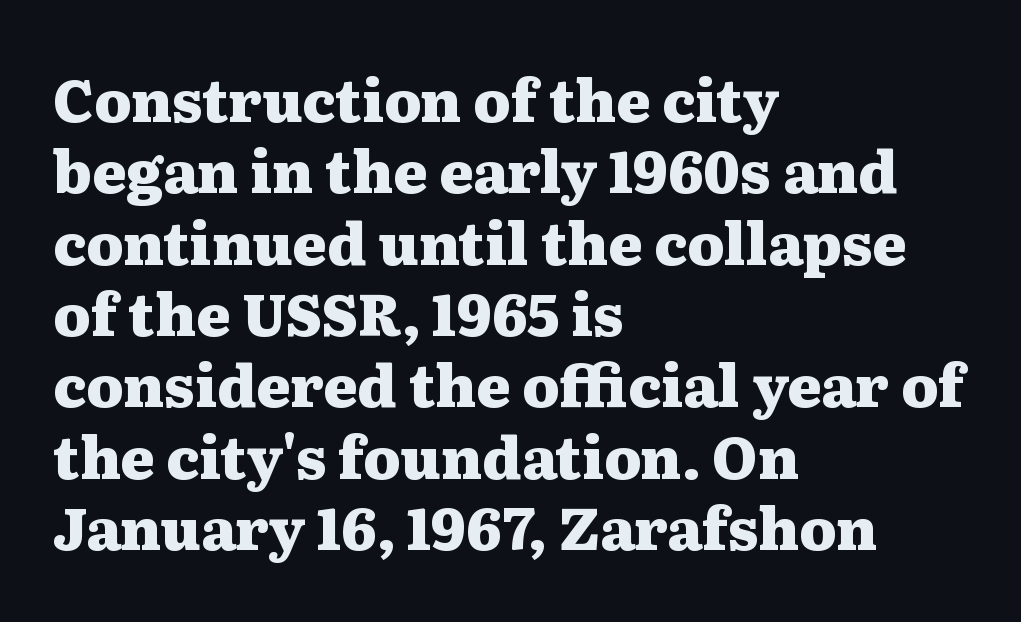
The image shows 58 px heavy, wide serif type, upright; set left-aligned, line spacing 1.23x, normal letter spacing, not underlined; medium stroke contrast and a medium x-height.
